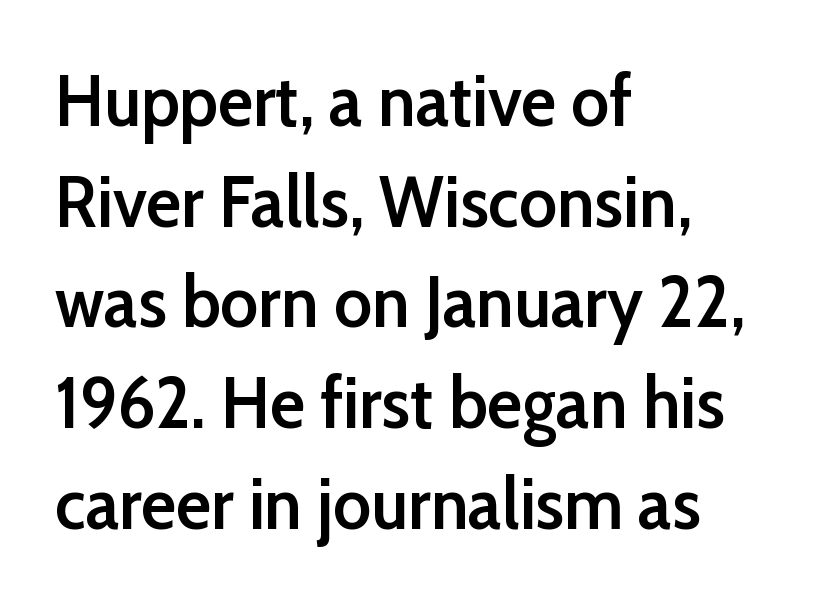
Q: Is the text bold? A: Semi-bold.
Q: Is the text italic (slanted)? A: No, it is upright.
Q: Is the typeface a serif or a sans-serif typeface? A: Sans-serif.
Q: Is the text underlined? A: No.
Q: How is the paragraph aligned? A: Left-aligned.
Q: Is the spacing between letters normal or unusually wide? A: Normal.
Q: Is the spacing between lines tight, normal or loose? A: Normal.
Q: Width (condensed, normal, or wide)? A: Normal.
Q: Stroke contrast? A: Low.
Q: x-height? A: Medium.
Q: Monospaced? A: No.
